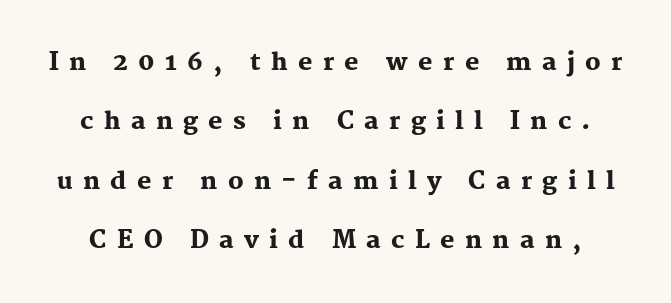
Thick stems and heavy bowls — unmistakably bold. Is there any slant? The stems are plumb. Decoration check: the copy has no underline. A typesetter would call this leading open, well beyond the default. The type is letterspaced generously, with wide tracking.
